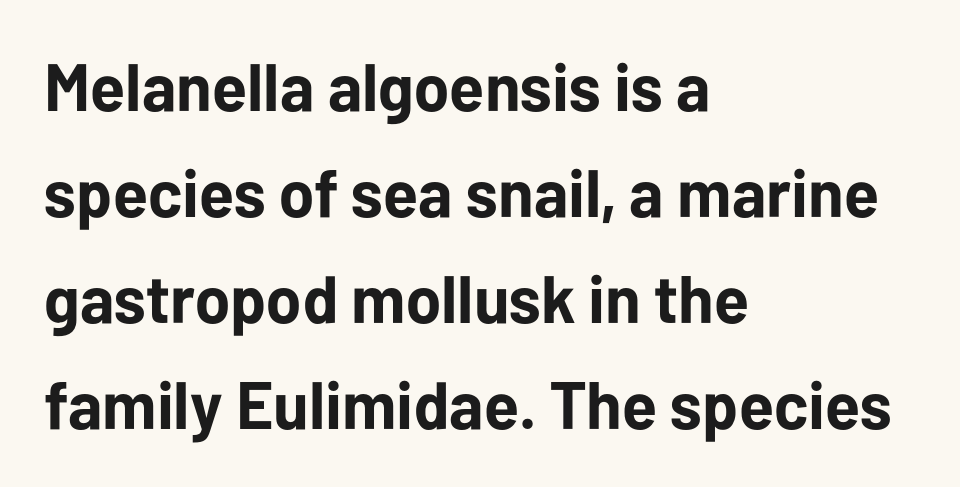
A typesetter would call this leading conventional body-copy spacing. The face used here is proportionally spaced, like ordinary book or web type. Descender tails drop into unmarked territory. Compared with a centered layout, this one pins lines to the left instead.
